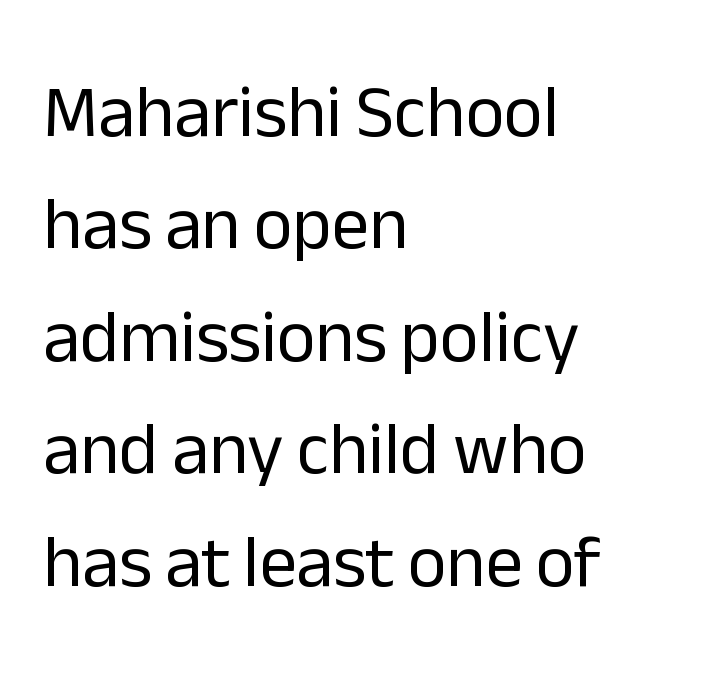
Q: Is the text bold? A: No.
Q: Is the text italic (slanted)? A: No, it is upright.
Q: Is the typeface a serif or a sans-serif typeface? A: Sans-serif.
Q: Is the text underlined? A: No.
Q: How is the paragraph aligned? A: Left-aligned.
Q: Is the spacing between letters normal or unusually wide? A: Normal.
Q: Is the spacing between lines tight, normal or loose? A: Normal.
Q: Width (condensed, normal, or wide)? A: Normal.
Q: Stroke contrast? A: Low.
Q: x-height? A: Medium.
Q: Monospaced? A: No.
